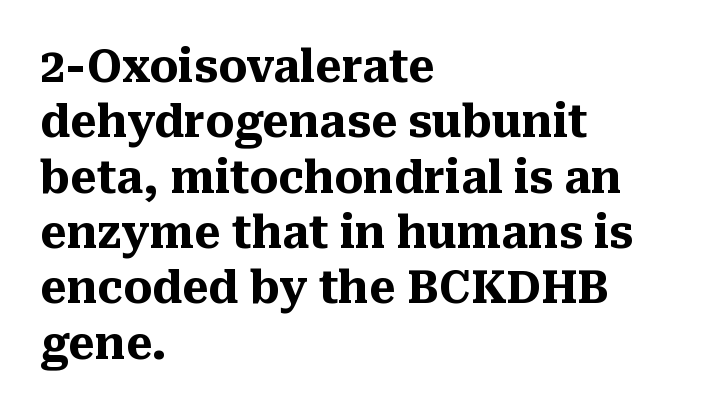
Each letter keeps its own natural width here, so spacing adapts to shape. Observe the ordinary spacing: letters are neighbours, not strangers. It's the straight-up-and-down kind of type. The text block is weighted toward the left margin, trailing off unevenly rightward. Weight: bold. Type style note: has serifs.
